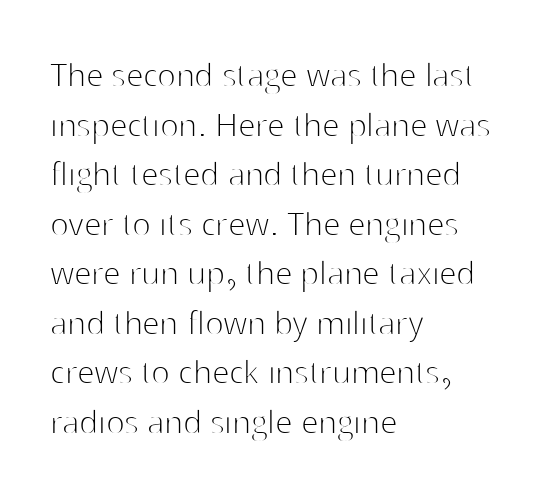
Reading down the column, the eye jumps a familiar distance to each next line. The face used here is a sans, in the tradition of grotesques and geometrics. Varying glyph widths throughout — classic text-font behaviour. A typesetter would call this zero additional tracking.
